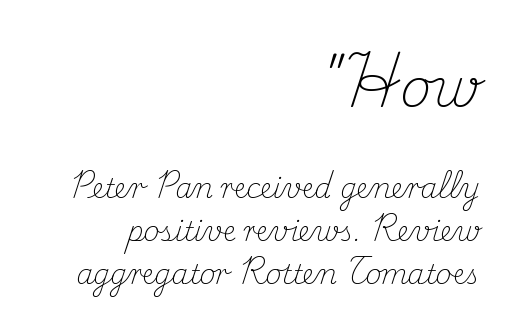
Q: Is the text bold? A: No.
Q: Is the text italic (slanted)? A: Yes.
Q: Is the typeface a serif or a sans-serif typeface? A: Serif.
Q: Is the text underlined? A: No.
Q: How is the paragraph aligned? A: Right-aligned.
Q: Is the spacing between letters normal or unusually wide? A: Normal.
Q: Is the spacing between lines tight, normal or loose? A: Normal.
Q: Which block of text is set in a larger size, the first (top) or the second (bottom)? A: The first (top) one.
Q: Width (condensed, normal, or wide)? A: Normal.
Q: Stroke contrast? A: Medium.
Q: x-height? A: Small.
Q: Monospaced? A: No.
